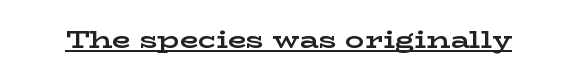
{"italic": "no", "bold": "yes", "underline": "yes", "letter_spacing": "normal", "letter_spacing_em": 0.0, "glyph_px": 24}
